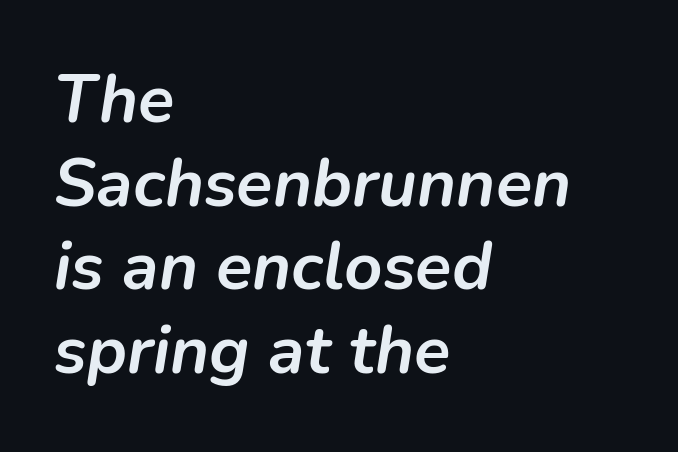
Does the leading feel generous? No, just average. Is the letter spacing exaggerated? No — it looks like the ordinary default. The face used here is proportionally spaced, like ordinary book or web type. Weight check: bold — yes, fully.
